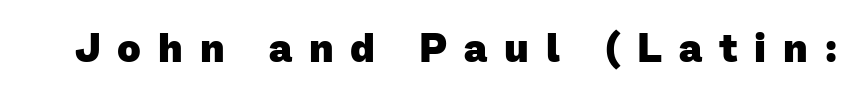
The image shows 40 px heavy sans-serif type; set unusually wide letter spacing (+0.42 em), not underlined; low stroke contrast and a medium x-height.
